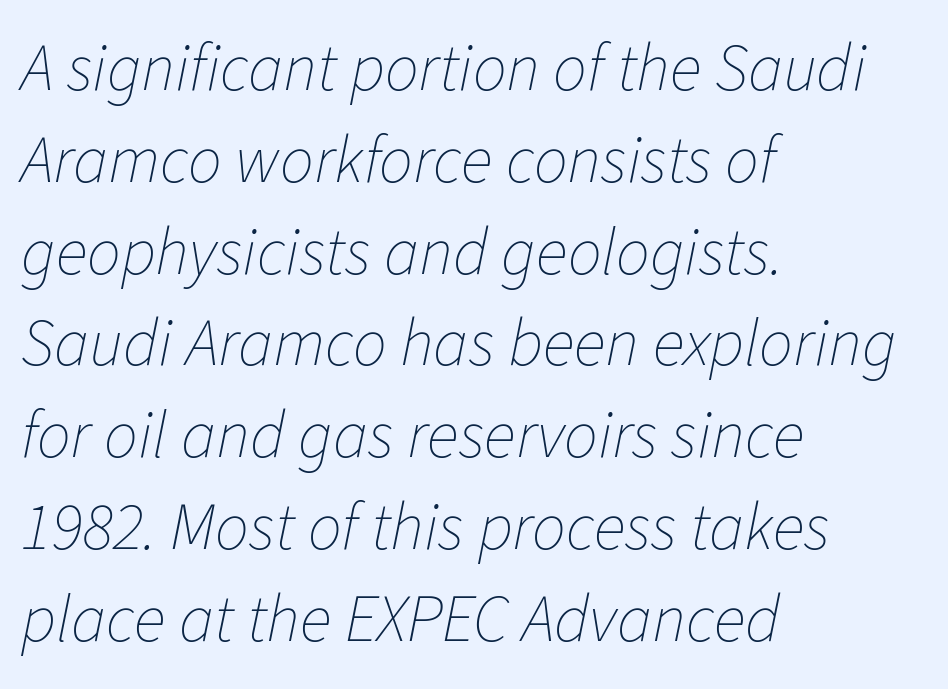
The image shows 67 px thin type, italic (leaning right); set left-aligned, normal line spacing (1.37x), normal letter spacing, not underlined; low stroke contrast and a medium x-height.
